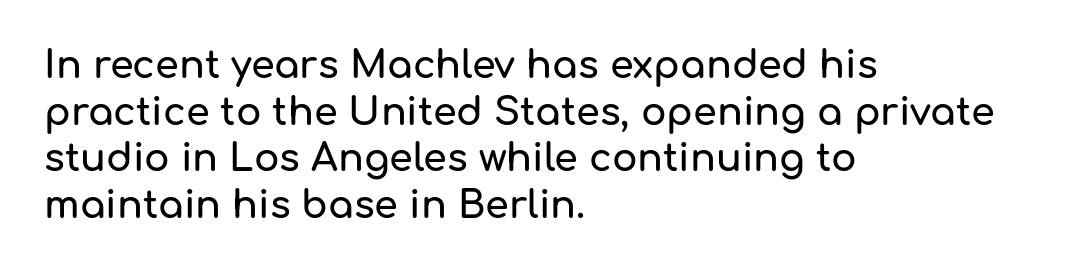
The image shows 38 px sans-serif type, upright; set left-aligned, line spacing 1.23x, normal letter spacing, not underlined; low stroke contrast and a medium x-height.
